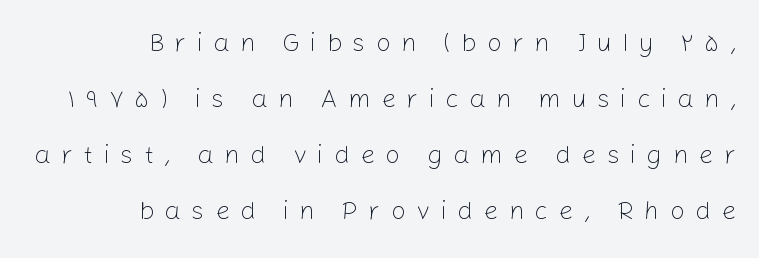
The image shows 26 px text type, upright; set right-aligned, loose line spacing (2.15x), unusually wide letter spacing (+0.4 em), not underlined.
